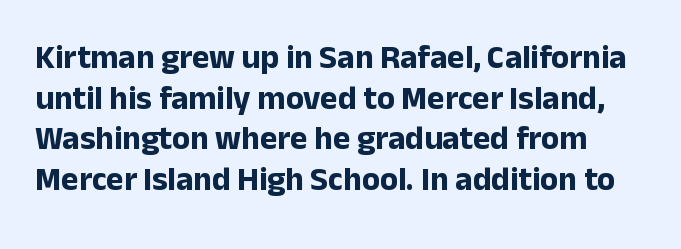
{"serif": "no", "italic": "no", "bold": "yes", "weight": "bold", "width": "normal", "stroke_contrast": "low", "x_height": "medium", "monospaced": "no", "underline": "no", "line_spacing_ratio": 1.23, "letter_spacing": "normal", "letter_spacing_em": 0.0, "glyph_px": 33}
